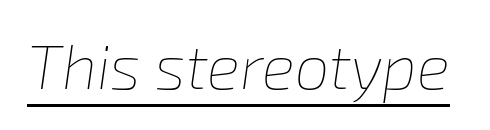
Every character sits at an angle, as italics do. The letters advance in unequal steps, a hallmark of proportional type. In designer terms, the underline attribute is active on this setting. Is this a heavy cut? Hardly; it is regular or lighter. The rendering keeps characters at their native spacing.
